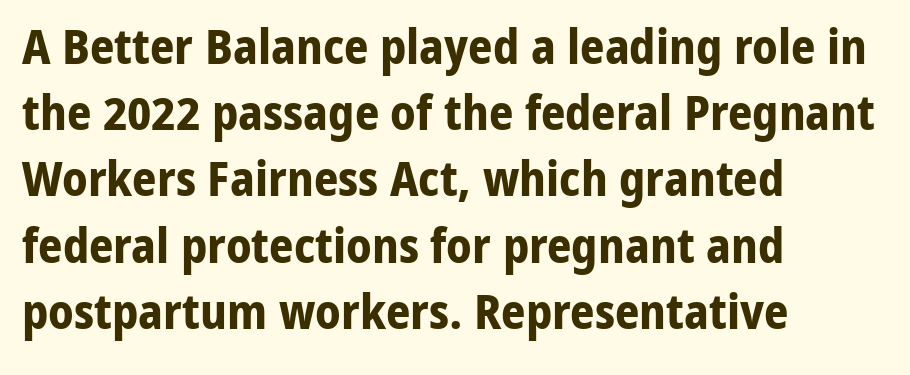
{"serif": "no", "italic": "no", "bold": "yes", "weight": "bold", "width": "normal", "stroke_contrast": "low", "x_height": "medium", "monospaced": "no", "underline": "no", "align": "left", "line_spacing": "normal", "line_spacing_ratio": 1.38, "letter_spacing": "normal", "letter_spacing_em": 0.0, "glyph_px": 48}
